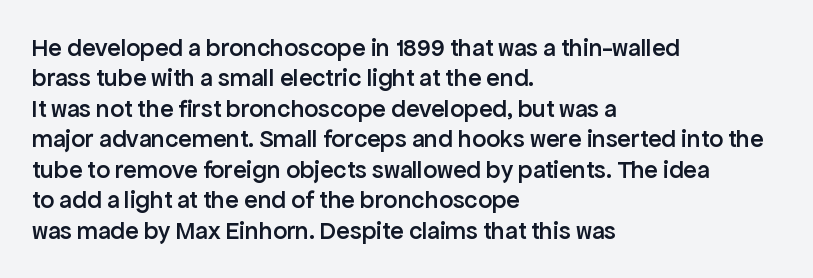
{"italic": "no", "bold": "semi", "underline": "no", "align": "left", "line_spacing_ratio": 1.22, "letter_spacing": "normal", "letter_spacing_em": 0.0, "glyph_px": 25}
